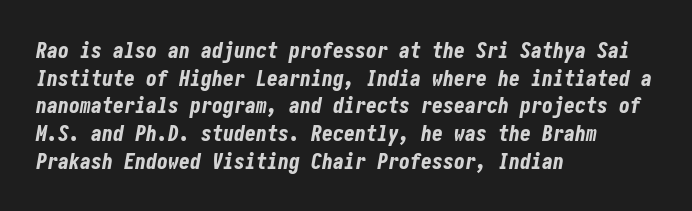
The image shows 22 px bold type, italic (leaning right); set left-aligned, normal line spacing (1.26x), normal letter spacing, not underlined.
